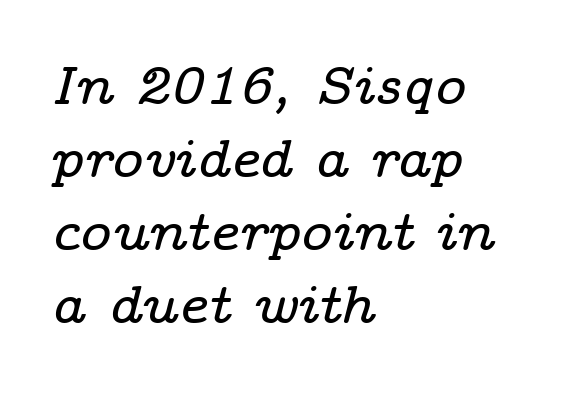
The image shows 54 px wide serif type, italic (leaning right); set left-aligned, normal line spacing (1.35x), normal letter spacing, not underlined; low stroke contrast and a medium x-height.
